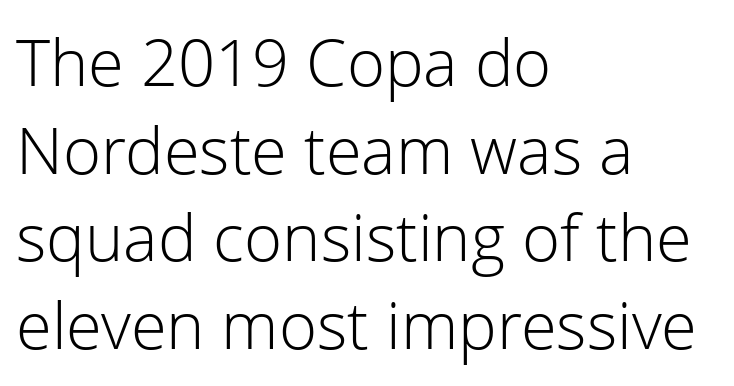
{"serif": "no", "italic": "no", "bold": "no", "weight": "light", "width": "normal", "stroke_contrast": "low", "x_height": "medium", "monospaced": "no", "underline": "no", "align": "left", "line_spacing": "normal", "line_spacing_ratio": 1.35, "letter_spacing": "normal", "letter_spacing_em": 0.0, "glyph_px": 65}
